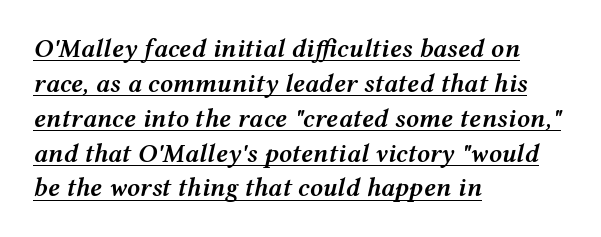
Q: Is the text bold? A: Semi-bold.
Q: Is the text italic (slanted)? A: Yes, it leans right by about 12 degrees.
Q: Is the text underlined? A: Yes.
Q: How is the paragraph aligned? A: Left-aligned.
Q: Is the spacing between letters normal or unusually wide? A: Normal.
Q: Is the spacing between lines tight, normal or loose? A: Normal.
